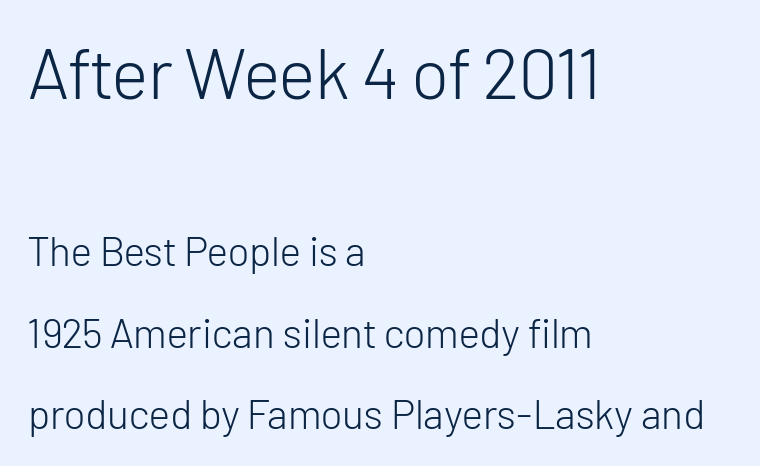
{"serif": "no", "italic": "no", "bold": "no", "weight": "light", "width": "normal", "stroke_contrast": "low", "x_height": "medium", "monospaced": "no", "underline": "no", "align": "left", "line_spacing": "loose", "line_spacing_ratio": 1.98, "letter_spacing": "normal", "letter_spacing_em": 0.0, "larger_block": "first", "size_ratio": 1.73, "glyph_px": 71}
